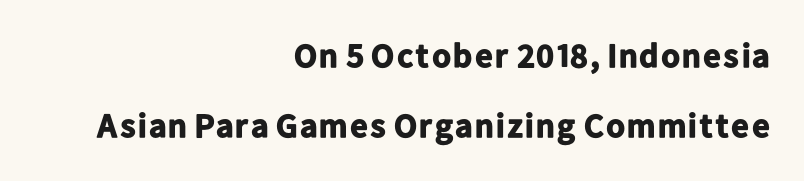
The image shows 34 px bold sans-serif type, upright; set right-aligned, loose line spacing (2.06x), normal letter spacing, not underlined; low stroke contrast and a medium x-height.
